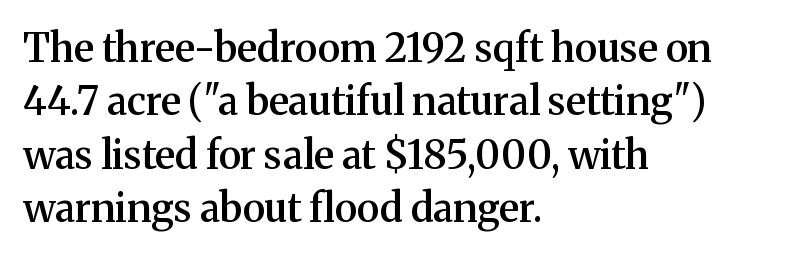
Q: Is the text bold? A: Semi-bold.
Q: Is the text italic (slanted)? A: No, it is upright.
Q: Is the typeface a serif or a sans-serif typeface? A: Serif.
Q: Is the text underlined? A: No.
Q: How is the paragraph aligned? A: Left-aligned.
Q: Is the spacing between letters normal or unusually wide? A: Normal.
Q: Is the spacing between lines tight, normal or loose? A: Normal.
Q: Width (condensed, normal, or wide)? A: Normal.
Q: Stroke contrast? A: Medium.
Q: x-height? A: Medium.
Q: Monospaced? A: No.
